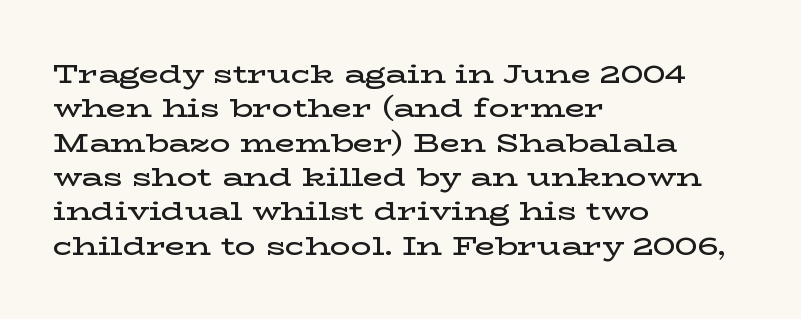
The image shows 26 px text type, upright; set left-aligned, normal line spacing (1.32x), normal letter spacing, not underlined.
